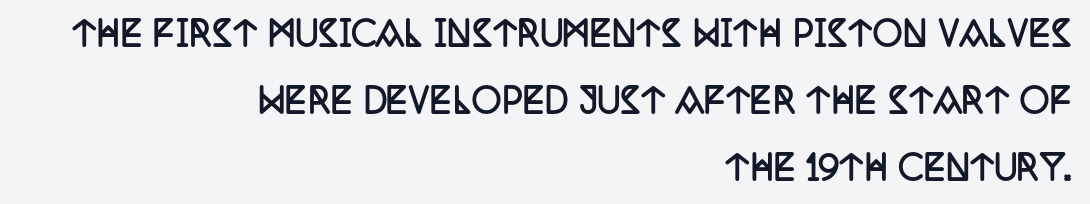
Rule under the text: the space is simply empty. Tracking value appears to be zero — textbook default spacing. Summary of vertical rhythm: relaxed, with wide interline spacing. Style check: upright. The font is running at its bold setting. The designer went with a serif here, giving each stem small feet.
